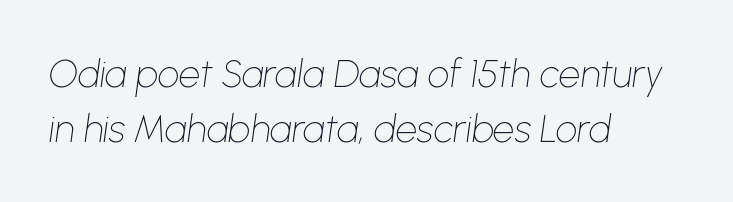
The image shows 38 px thin type, italic (leaning right); set left-aligned, normal line spacing (1.44x), normal letter spacing, not underlined; low stroke contrast and a medium x-height.
